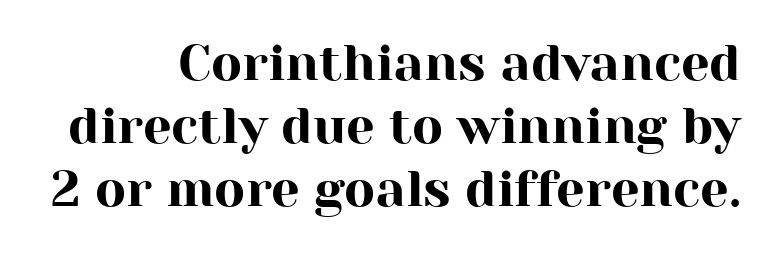
Is this a fixed-width face? No — the glyphs have proportional, varying widths. Nothing unusual about the tracking: characters are spaced as the font intends. Ordinary non-slanted type is in use. Unmarked baselines from the first word to the last. The letters carry serifs — small finishing strokes at the ends of their stems.
